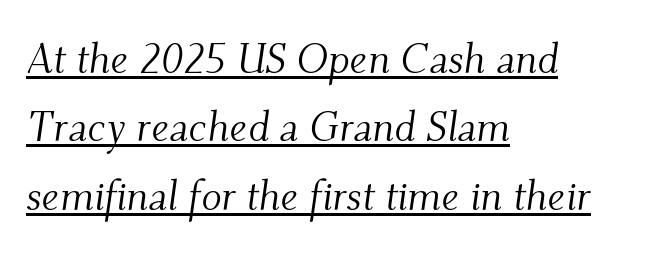
{"serif": "yes", "italic": "yes", "lean": "right", "slant_degrees": 9, "bold": "no", "weight": "light", "width": "normal", "stroke_contrast": "medium", "x_height": "small", "monospaced": "no", "underline": "yes", "align": "left", "line_spacing": "normal", "line_spacing_ratio": 1.63, "letter_spacing": "normal", "letter_spacing_em": 0.0, "glyph_px": 42}
